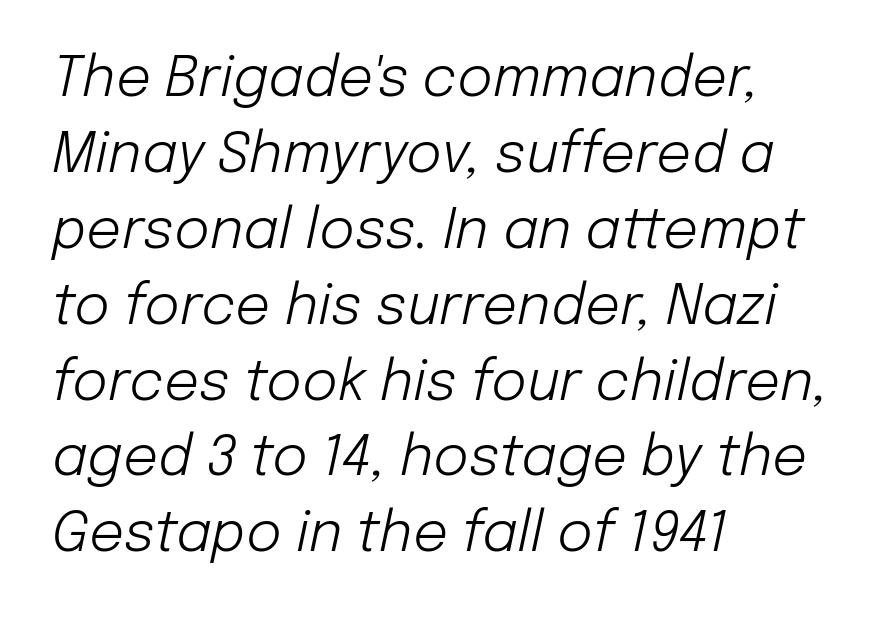
{"italic": "yes", "lean": "right", "slant_degrees": 12, "bold": "no", "weight": "light", "width": "normal", "stroke_contrast": "low", "x_height": "medium", "monospaced": "no", "underline": "no", "align": "left", "line_spacing": "normal", "line_spacing_ratio": 1.38, "letter_spacing": "normal", "letter_spacing_em": 0.0, "glyph_px": 55}
